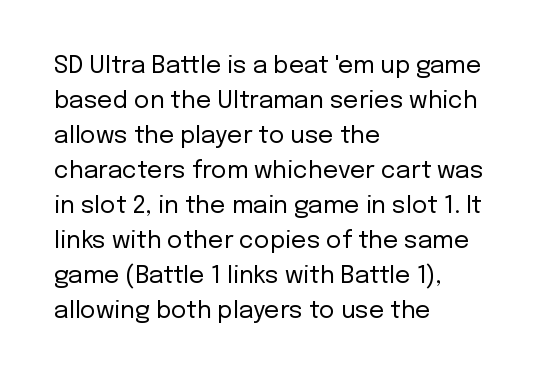
The image shows 24 px text type, upright; set left-aligned, normal line spacing (1.46x), normal letter spacing, not underlined.
